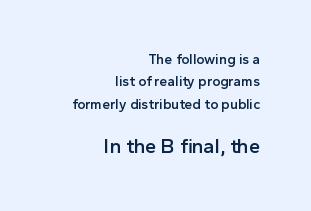
{"italic": "no", "bold": "semi", "underline": "no", "align": "right", "line_spacing": "normal", "line_spacing_ratio": 1.6, "letter_spacing": "normal", "letter_spacing_em": 0.0, "larger_block": "second", "size_ratio": 1.43, "glyph_px": 20}
